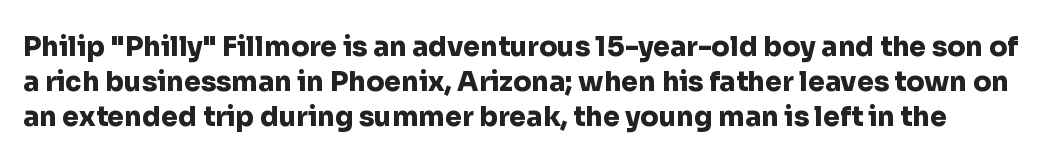
Q: Is the text bold? A: Yes.
Q: Is the text italic (slanted)? A: No, it is upright.
Q: Is the text underlined? A: No.
Q: Is the spacing between letters normal or unusually wide? A: Normal.
Q: Is the spacing between lines tight, normal or loose? A: Normal.
